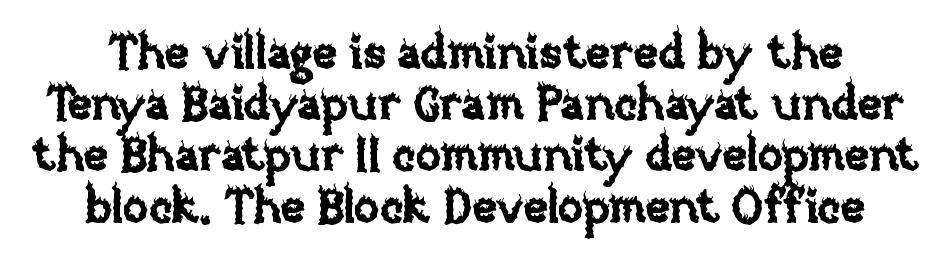
{"italic": "no", "width": "normal", "stroke_contrast": "low", "x_height": "large", "monospaced": "no", "underline": "no", "line_spacing": "tight", "line_spacing_ratio": 1.09, "letter_spacing": "normal", "letter_spacing_em": 0.0, "glyph_px": 47}
